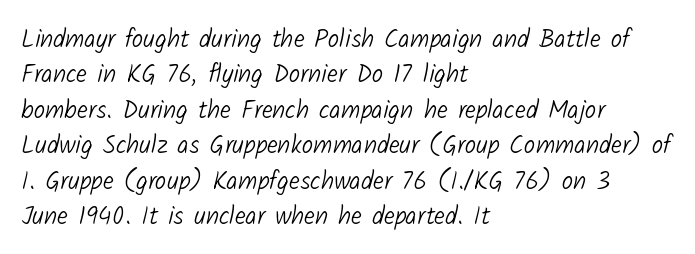
The image shows 25 px text type; set left-aligned, normal line spacing (1.42x), normal letter spacing, not underlined.
